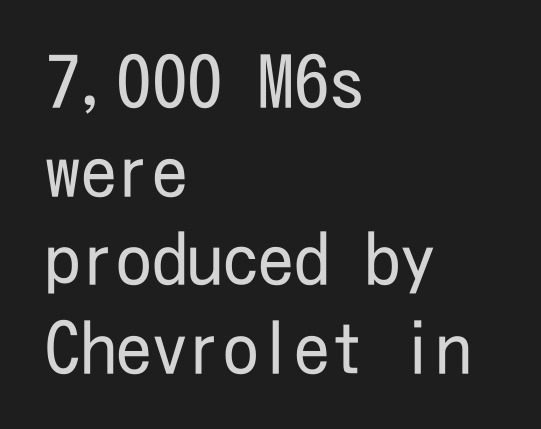
Each letter's strokes conclude bluntly, with no projecting serifs. The letters stand straight up with perfectly vertical stems. Between one letter and the next there's only the usual sliver of space. The passage shown is not underscored anywhere.
